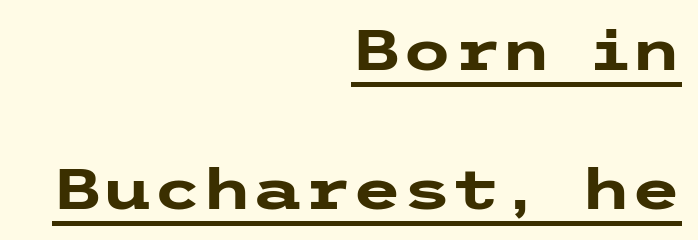
Thick stems and heavy bowls — unmistakably bold. Horizontally, the lines are justified to the trailing edge only. The specimen includes a rule beneath the text block's lines. Nothing unusual about the tracking: characters are spaced as the font intends. The rendering uses a large line-height, opening up the rows. The designer went with a sans here, leaving each stem footless.
